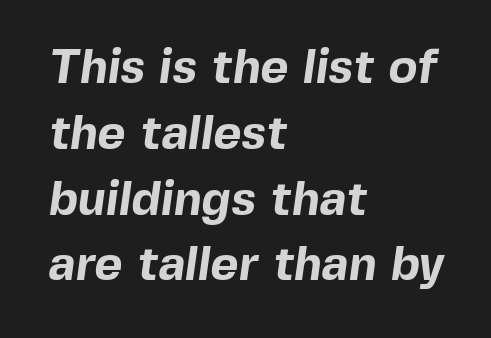
A dark, heavy texture on the line: the type is bold. The space directly below the letters is spotless. Alignment: flush left. Note the varied advance widths — an 'i' is clearly narrower than an 'm'.
